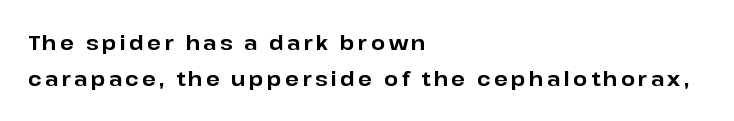
The image shows 20 px bold type, upright; set left-aligned, line spacing 1.82x, not underlined.
